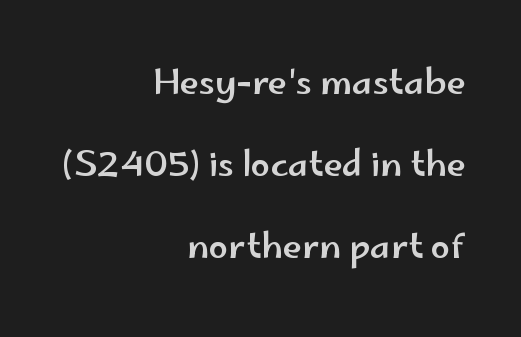
The rendering keeps characters at their native spacing. This sample has the flowing, uneven cadence of proportional lettering. Observe the absence of serifs on each vertical stroke in this sample. Each new line begins a long way beneath the previous one. Does the lettering tilt? It doesn't — this is upright.
